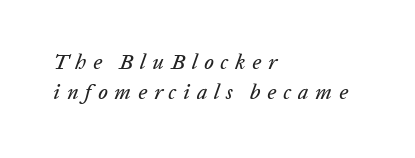
The image shows 21 px text type, italic (leaning right); set left-aligned, normal line spacing (1.41x), unusually wide letter spacing (+0.32 em), not underlined.
